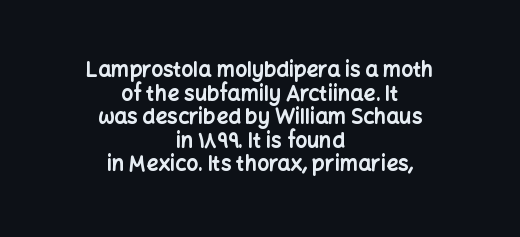
Q: Is the text bold? A: Yes.
Q: Is the text italic (slanted)? A: No, it is upright.
Q: Is the text underlined? A: No.
Q: How is the paragraph aligned? A: Centered.
Q: Is the spacing between letters normal or unusually wide? A: Normal.
Q: Is the spacing between lines tight, normal or loose? A: Tight.
